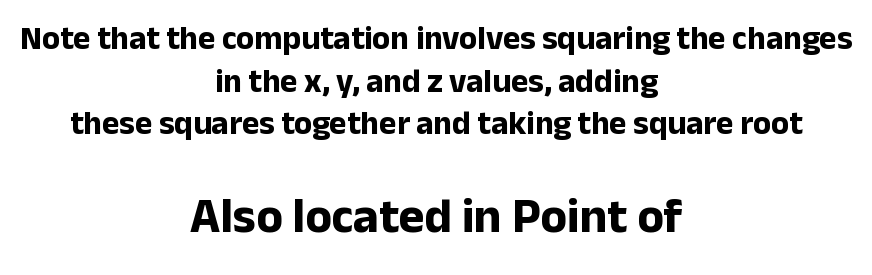
The image shows 49 px bold sans-serif type, upright; set centered, normal line spacing (1.29x), normal letter spacing, not underlined; the second (bottom) block is 1.48x larger; low stroke contrast and a medium x-height.
